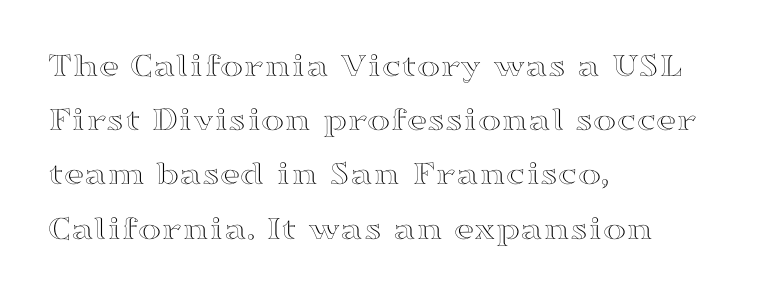
Q: Is the text italic (slanted)? A: No, it is upright.
Q: Is the text underlined? A: No.
Q: How is the paragraph aligned? A: Left-aligned.
Q: Is the spacing between letters normal or unusually wide? A: Normal.
Q: Is the spacing between lines tight, normal or loose? A: Normal.
Q: Width (condensed, normal, or wide)? A: Wide.
Q: x-height? A: Medium.
Q: Monospaced? A: No.
